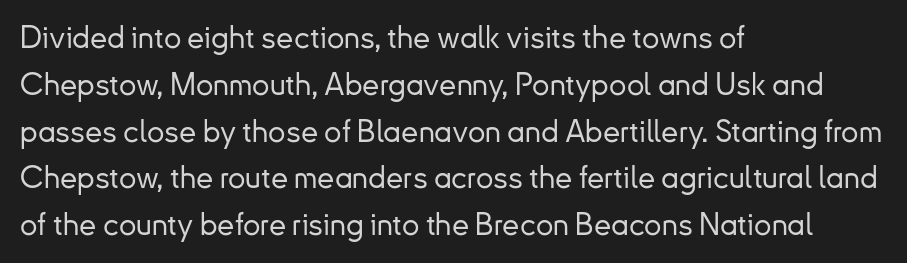
{"serif": "no", "italic": "no", "width": "normal", "stroke_contrast": "low", "x_height": "small", "monospaced": "no", "underline": "no", "align": "left", "line_spacing": "normal", "line_spacing_ratio": 1.51, "letter_spacing": "normal", "letter_spacing_em": 0.0, "glyph_px": 31}
